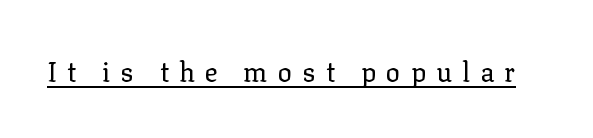
Q: Is the text bold? A: No.
Q: Is the text italic (slanted)? A: No, it is upright.
Q: Is the text underlined? A: Yes.
Q: Is the spacing between letters normal or unusually wide? A: Unusually wide.
